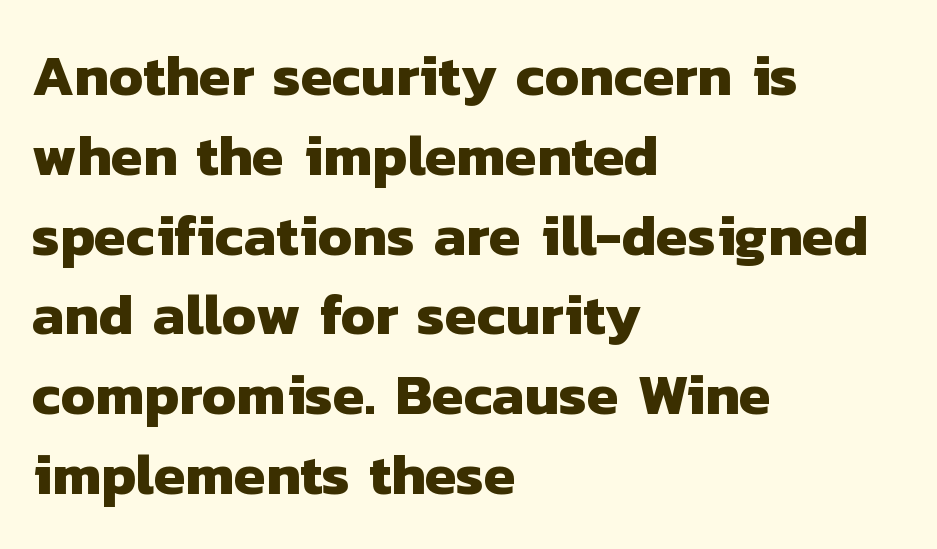
The image shows 57 px heavy sans-serif type; set left-aligned, normal line spacing (1.4x), normal letter spacing, not underlined; low stroke contrast and a medium x-height.
